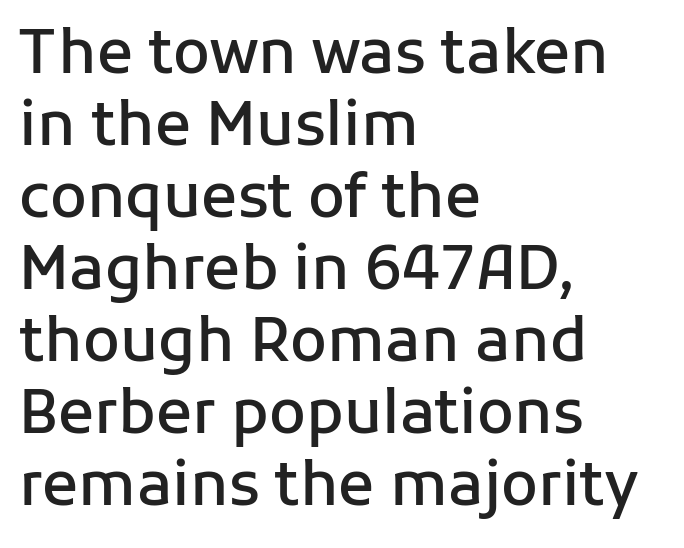
Q: Is the text bold? A: Semi-bold.
Q: Is the text italic (slanted)? A: No, it is upright.
Q: Is the typeface a serif or a sans-serif typeface? A: Sans-serif.
Q: Is the text underlined? A: No.
Q: How is the paragraph aligned? A: Left-aligned.
Q: Is the spacing between letters normal or unusually wide? A: Normal.
Q: Width (condensed, normal, or wide)? A: Normal.
Q: Stroke contrast? A: Low.
Q: x-height? A: Medium.
Q: Monospaced? A: No.
